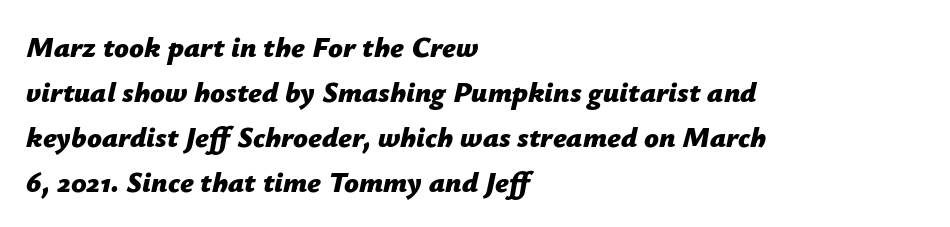
Summary of weight: heavy, a full bold. This sample has the flowing, uneven cadence of proportional lettering. Rule under the text: the space is simply empty. Regular leading. Letter spacing: default. The lines are quadded left.
